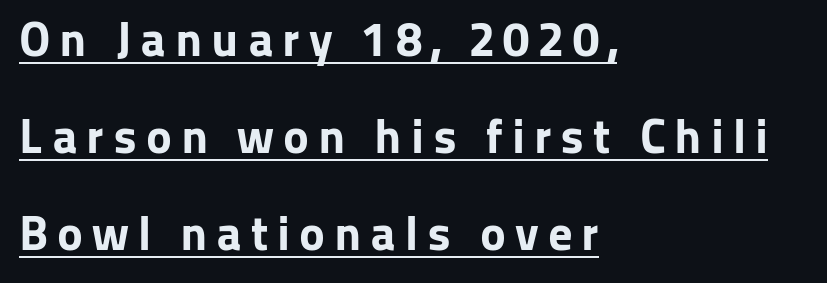
The image shows 49 px bold sans-serif type, upright; set left-aligned, loose line spacing (1.98x), underlined; low stroke contrast and a medium x-height.
